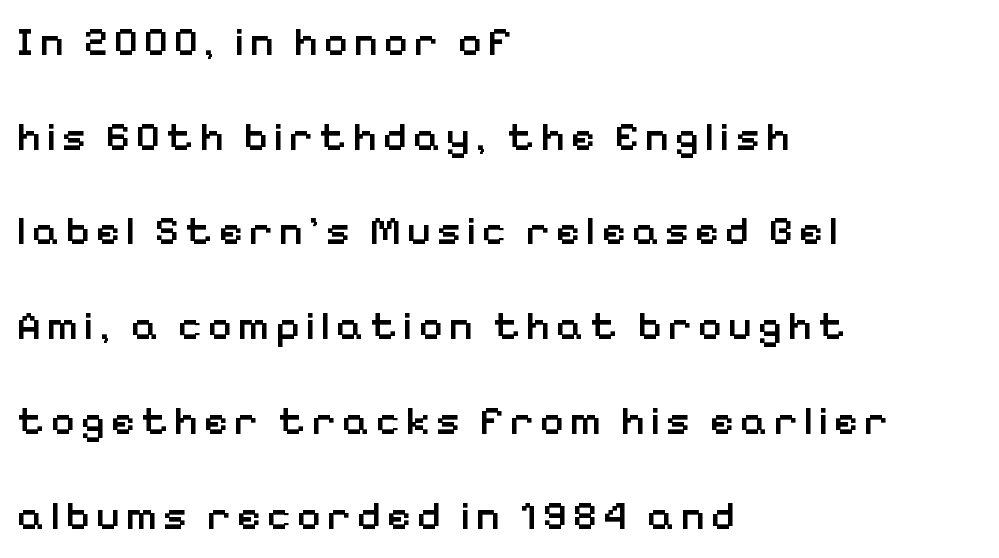
The sample has been set in demibold, a notch under bold. The lines are spread far apart with generous leading. Rule under the text: the space is simply empty. The designer went with a sans here, leaving each stem footless. Visually the block forms a straight wall on the left and a jagged coastline on the right.
